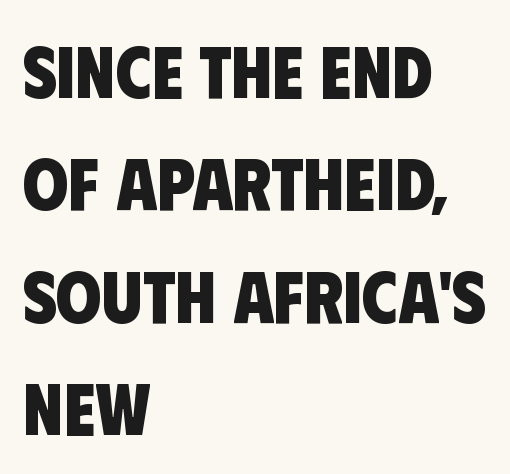
Q: Is the text bold? A: Yes.
Q: Is the typeface a serif or a sans-serif typeface? A: Sans-serif.
Q: Is the text underlined? A: No.
Q: How is the paragraph aligned? A: Left-aligned.
Q: Is the spacing between letters normal or unusually wide? A: Normal.
Q: Is the spacing between lines tight, normal or loose? A: Normal.
Q: Width (condensed, normal, or wide)? A: Condensed.
Q: Stroke contrast? A: Low.
Q: x-height? A: Large.
Q: Monospaced? A: No.
